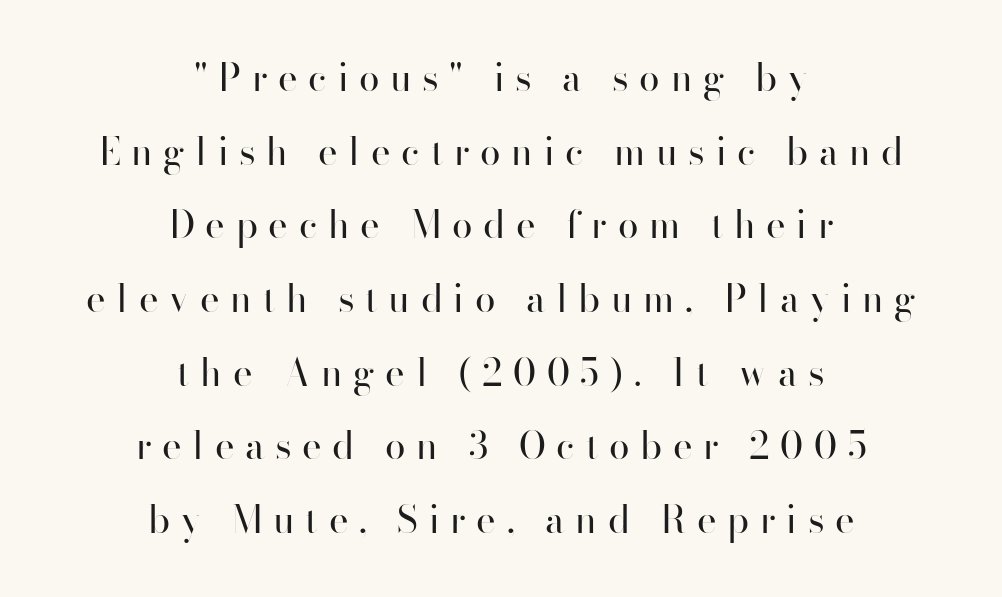
A bare baseline throughout the passage. Grotesque or geometric, the face here clearly has no serifs. This rendering widens character spacing well past its baseline value. Weight: in the light-to-regular range. Looks like regular typesetting: each glyph gets only the width it needs.
